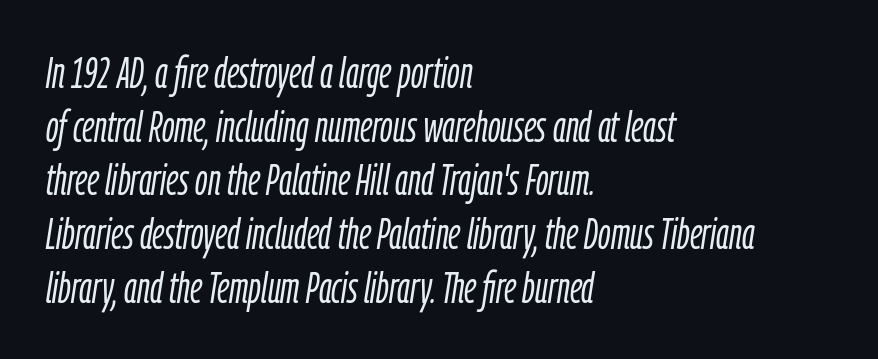
{"italic": "yes", "lean": "right", "slant_degrees": 9, "bold": "no", "weight": "light", "width": "condensed", "stroke_contrast": "low", "x_height": "medium", "monospaced": "no", "underline": "no", "align": "left", "line_spacing": "normal", "line_spacing_ratio": 1.25, "letter_spacing": "normal", "letter_spacing_em": 0.0, "glyph_px": 43}
